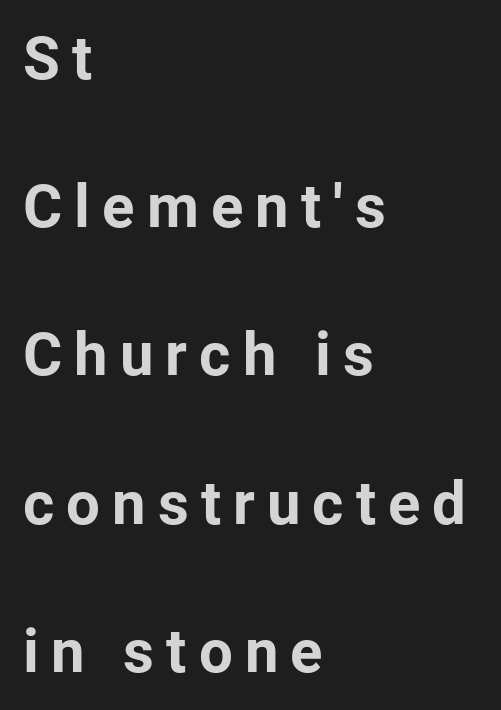
Q: Is the text bold? A: Yes.
Q: Is the text italic (slanted)? A: No, it is upright.
Q: Is the typeface a serif or a sans-serif typeface? A: Sans-serif.
Q: Is the text underlined? A: No.
Q: How is the paragraph aligned? A: Left-aligned.
Q: Is the spacing between letters normal or unusually wide? A: Unusually wide.
Q: Is the spacing between lines tight, normal or loose? A: Loose.
Q: Width (condensed, normal, or wide)? A: Normal.
Q: Stroke contrast? A: Low.
Q: x-height? A: Medium.
Q: Monospaced? A: No.
